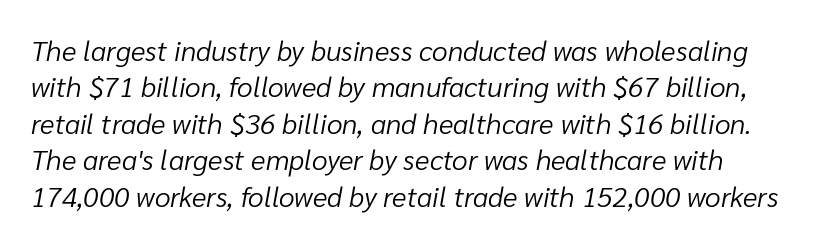
The image shows 28 px light type, italic (leaning right); set normal line spacing (1.3x), normal letter spacing, not underlined; low stroke contrast and a medium x-height.
